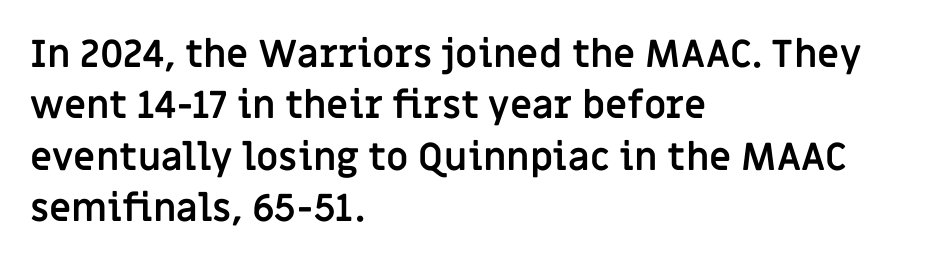
Standard letterfit; no display-style spreading of the glyphs. Observe the absence of serifs on each vertical stroke in this sample. The passage shown is typed in a proportional face where columns would drift. Does the lettering tilt? It doesn't — this is upright.
